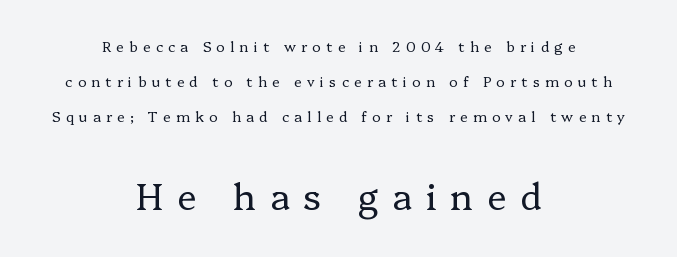
Q: Is the text bold? A: No.
Q: Is the text italic (slanted)? A: No, it is upright.
Q: Is the typeface a serif or a sans-serif typeface? A: Serif.
Q: Is the text underlined? A: No.
Q: How is the paragraph aligned? A: Centered.
Q: Is the spacing between letters normal or unusually wide? A: Unusually wide.
Q: Is the spacing between lines tight, normal or loose? A: Loose.
Q: Which block of text is set in a larger size, the first (top) or the second (bottom)? A: The second (bottom) one.
Q: Width (condensed, normal, or wide)? A: Normal.
Q: Stroke contrast? A: Low.
Q: x-height? A: Medium.
Q: Monospaced? A: No.
